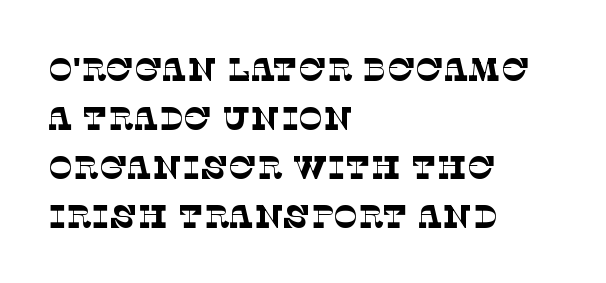
Q: Is the text bold? A: No.
Q: Is the typeface a serif or a sans-serif typeface? A: Serif.
Q: Is the text underlined? A: No.
Q: How is the paragraph aligned? A: Left-aligned.
Q: Is the spacing between letters normal or unusually wide? A: Normal.
Q: Is the spacing between lines tight, normal or loose? A: Normal.
Q: Width (condensed, normal, or wide)? A: Normal.
Q: Stroke contrast? A: Low.
Q: x-height? A: Large.
Q: Monospaced? A: No.
